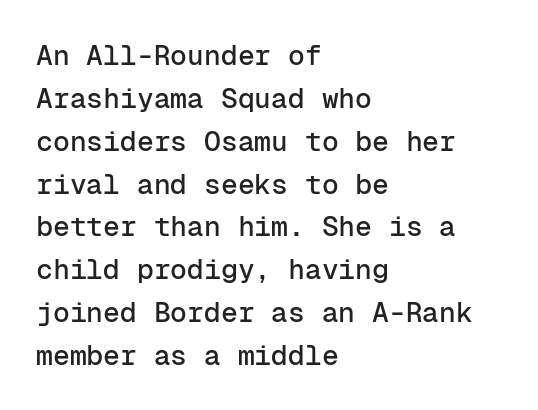
Q: Is the text italic (slanted)? A: No, it is upright.
Q: Is the typeface a serif or a sans-serif typeface? A: Sans-serif.
Q: Is the text underlined? A: No.
Q: How is the paragraph aligned? A: Left-aligned.
Q: Is the spacing between letters normal or unusually wide? A: Normal.
Q: Is the spacing between lines tight, normal or loose? A: Normal.
Q: Width (condensed, normal, or wide)? A: Normal.
Q: Stroke contrast? A: Low.
Q: x-height? A: Medium.
Q: Monospaced? A: Yes.
